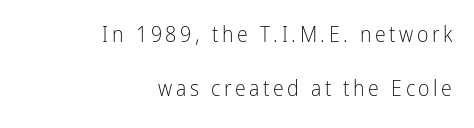
Q: Is the text bold? A: No.
Q: Is the text italic (slanted)? A: No, it is upright.
Q: Is the text underlined? A: No.
Q: How is the paragraph aligned? A: Right-aligned.
Q: Is the spacing between lines tight, normal or loose? A: Loose.
